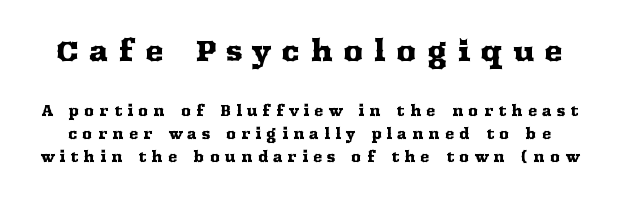
Q: Is the text italic (slanted)? A: No, it is upright.
Q: Is the typeface a serif or a sans-serif typeface? A: Serif.
Q: Is the text underlined? A: No.
Q: Is the spacing between letters normal or unusually wide? A: Unusually wide.
Q: Is the spacing between lines tight, normal or loose? A: Normal.
Q: Which block of text is set in a larger size, the first (top) or the second (bottom)? A: The first (top) one.
Q: Width (condensed, normal, or wide)? A: Wide.
Q: Stroke contrast? A: Medium.
Q: x-height? A: Medium.
Q: Monospaced? A: No.
